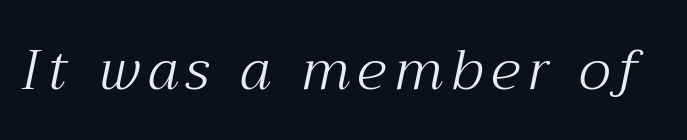
{"serif": "yes", "italic": "yes", "lean": "right", "slant_degrees": 12, "bold": "no", "weight": "light", "width": "normal", "stroke_contrast": "medium", "x_height": "medium", "monospaced": "no", "underline": "no", "glyph_px": 56}
